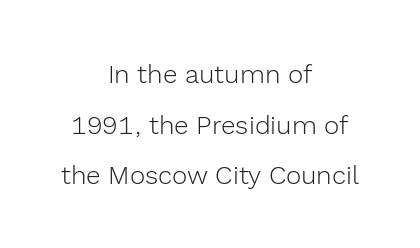
The image shows 26 px text type, upright; set centered, loose line spacing (1.95x), normal letter spacing, not underlined.
